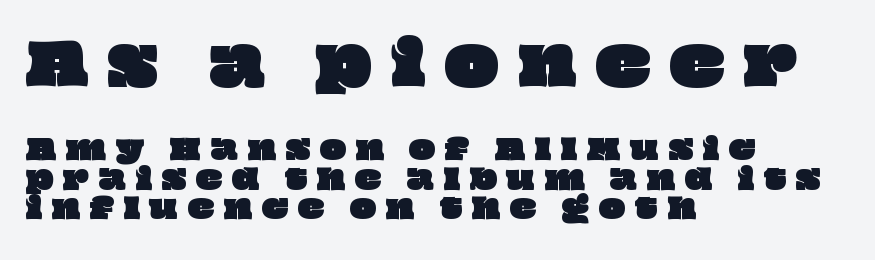
The image shows 57 px wide type; set left-aligned, tight line spacing (1.05x), unusually wide letter spacing (+0.34 em), not underlined; the first (top) block is 2.04x larger; low stroke contrast and a large x-height.
